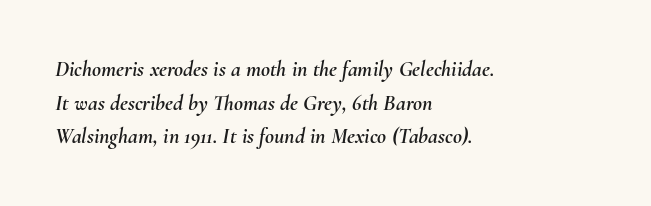
{"italic": "yes", "lean": "right", "slant_degrees": 10, "underline": "no", "align": "left", "line_spacing": "normal", "line_spacing_ratio": 1.53, "letter_spacing": "normal", "letter_spacing_em": 0.0, "glyph_px": 22}
